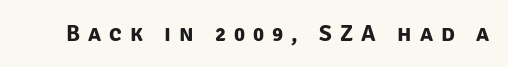
{"bold": "yes", "underline": "no", "letter_spacing": "wide", "letter_spacing_em": 0.35, "glyph_px": 23}
